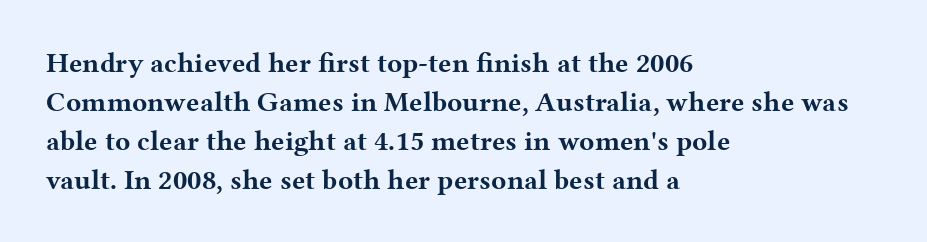
Q: Is the text bold? A: Yes.
Q: Is the text italic (slanted)? A: No, it is upright.
Q: Is the typeface a serif or a sans-serif typeface? A: Serif.
Q: Is the text underlined? A: No.
Q: How is the paragraph aligned? A: Left-aligned.
Q: Is the spacing between letters normal or unusually wide? A: Normal.
Q: Is the spacing between lines tight, normal or loose? A: Normal.
Q: Width (condensed, normal, or wide)? A: Wide.
Q: Stroke contrast? A: Medium.
Q: x-height? A: Medium.
Q: Monospaced? A: No.
